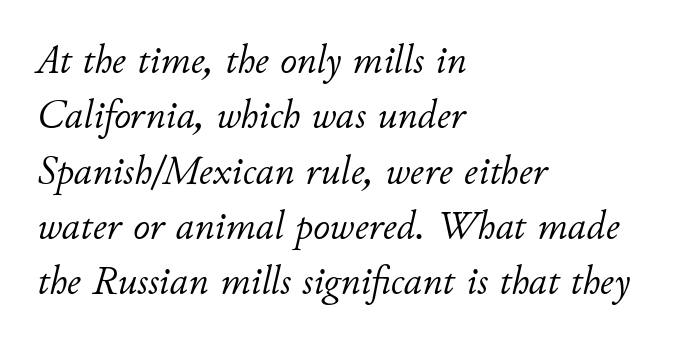
You could not count columns in this text — the font is proportionally spaced. Descenders hang freely into open space. Characters are canted at an angle relative to the baseline's perpendicular. If you drew a ruler down the left edge, every line would touch it. Is the letter spacing exaggerated? No — it looks like the ordinary default.
